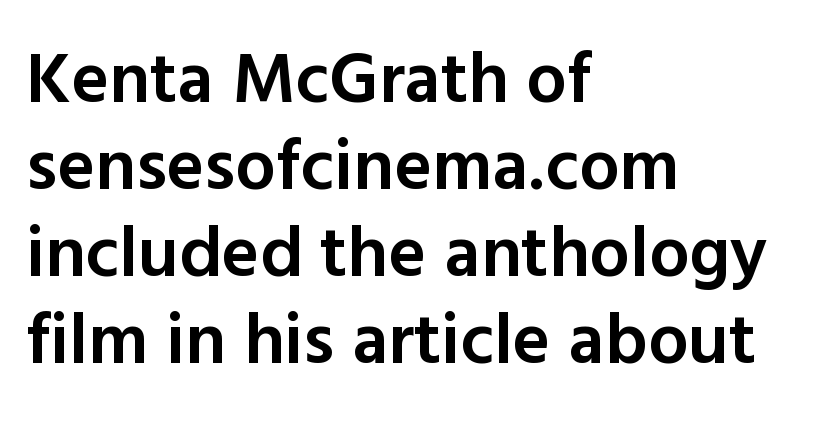
Default kerning and tracking; the words read as compact shapes. Is the block centered? No — it sits flush against the left margin. Type without underlining. This rendering employs a face without finishing strokes, i.e., a sans-serif. The font's upright variant was chosen for this text. Each letter keeps its own natural width here, so spacing adapts to shape.
